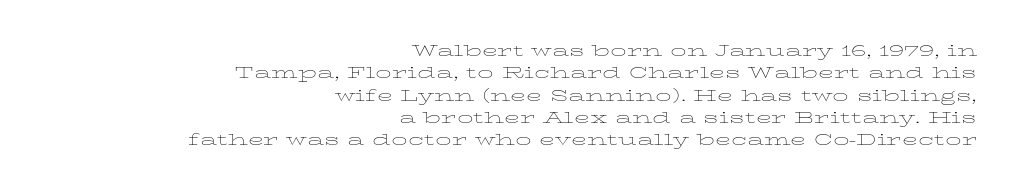
Q: Is the text bold? A: No.
Q: Is the text italic (slanted)? A: No, it is upright.
Q: Is the text underlined? A: No.
Q: How is the paragraph aligned? A: Right-aligned.
Q: Is the spacing between letters normal or unusually wide? A: Normal.
Q: Is the spacing between lines tight, normal or loose? A: Tight.
